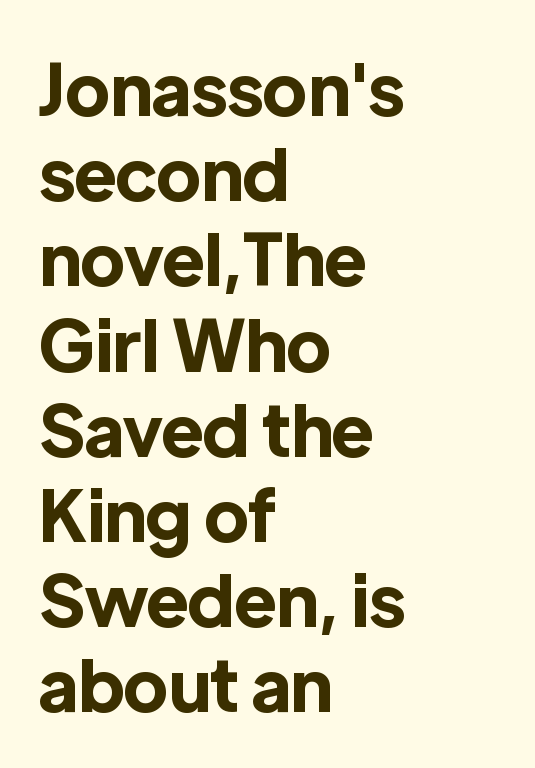
Q: Is the text bold? A: Yes.
Q: Is the text italic (slanted)? A: No, it is upright.
Q: Is the typeface a serif or a sans-serif typeface? A: Sans-serif.
Q: Is the text underlined? A: No.
Q: How is the paragraph aligned? A: Left-aligned.
Q: Is the spacing between letters normal or unusually wide? A: Normal.
Q: Width (condensed, normal, or wide)? A: Normal.
Q: x-height? A: Medium.
Q: Monospaced? A: No.
